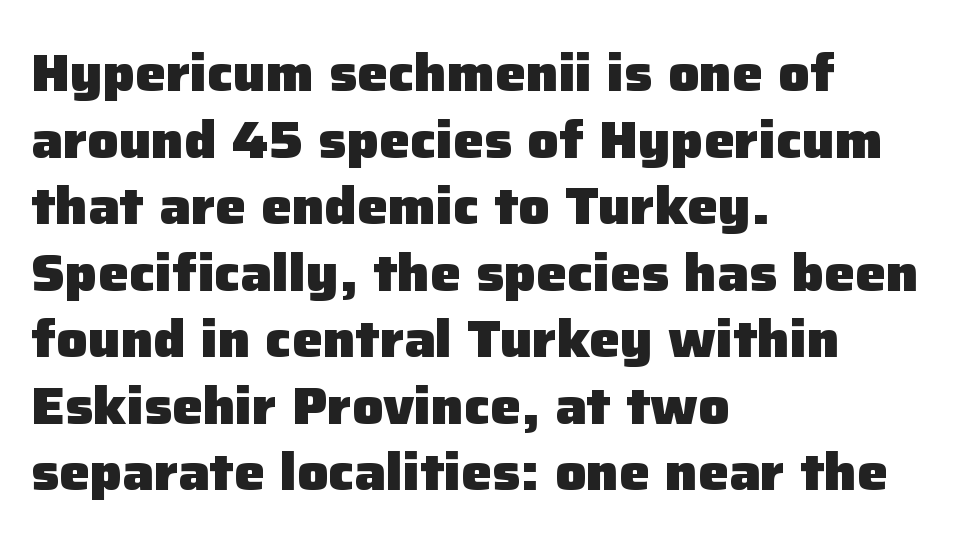
Nobody drew a line under any word here. How are the letters spaced? Ordinarily, with no added tracking. These lines carry a lot of weight — the face is fully bold. A roman cut, with each character standing at attention. Line starts are locked; line ends wander.
